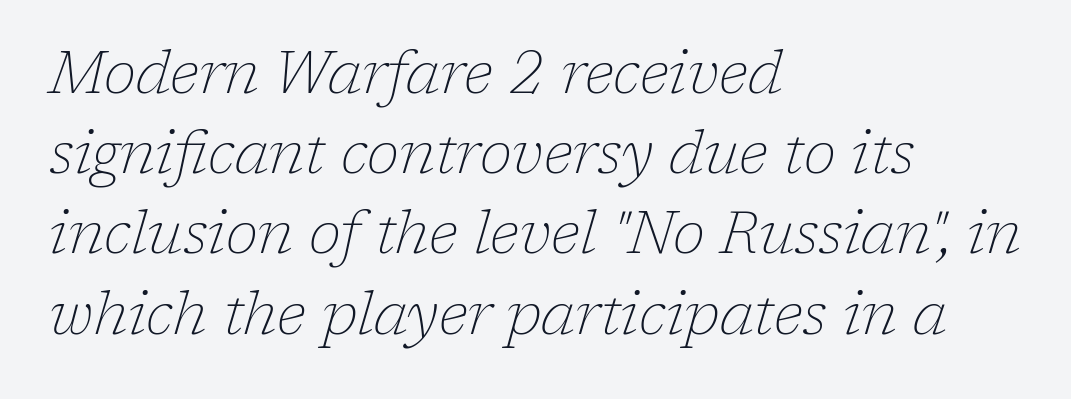
The string is rendered with underlining switched off. The type is set solid horizontally, with unmodified tracking. Little horizontal feet cap the strokes, marking this as serif type. In CSS terms this would be text-align: left.
